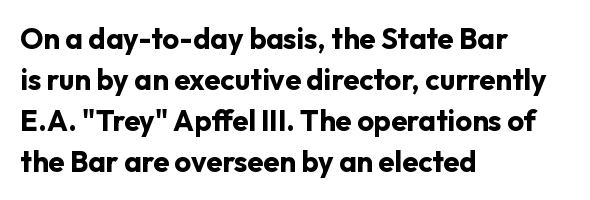
Observe the absence of serifs on each vertical stroke in this sample. These lines are rendered in a variable-pitch font. Quick note: not italic, upright. A dark, heavy texture on the line: the type is bold.
